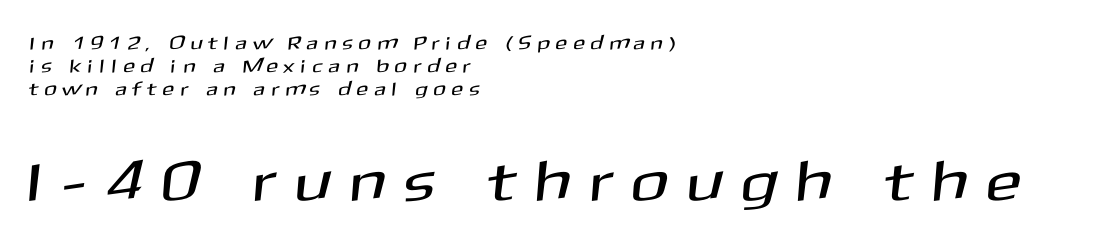
The image shows 57 px sans-serif type; set left-aligned, line spacing 1.2x, unusually wide letter spacing (+0.39 em), not underlined; the second (bottom) block is 3.0x larger; medium stroke contrast and a medium x-height.
